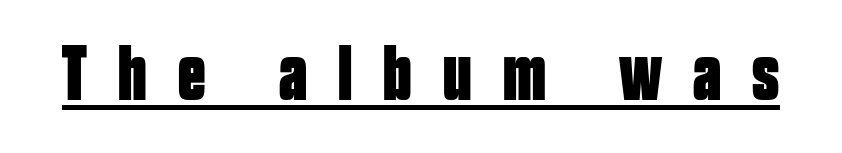
Each glyph is drawn with heavy, bold strokes. Looks like someone drew a line under every word here. Spacing verdict: proportional, widths tailored to each character. Rendered with straight, roman letterforms.
